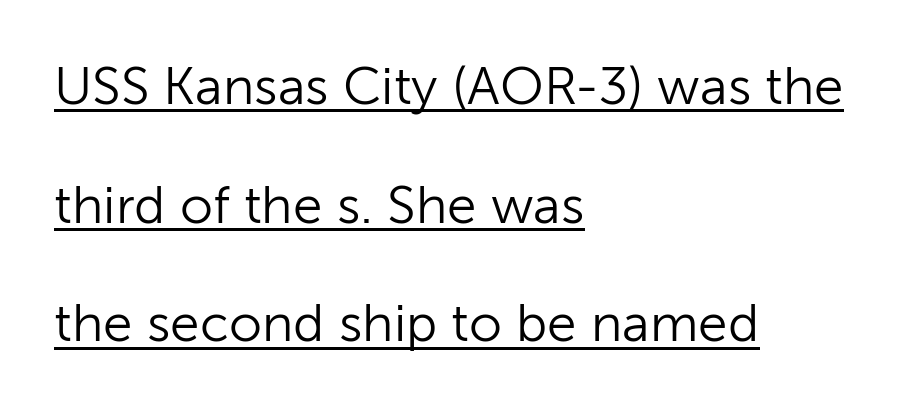
{"serif": "no", "italic": "no", "bold": "no", "weight": "light", "width": "normal", "stroke_contrast": "low", "x_height": "medium", "monospaced": "no", "underline": "yes", "align": "left", "line_spacing": "loose", "line_spacing_ratio": 2.24, "letter_spacing": "normal", "letter_spacing_em": 0.0, "glyph_px": 53}
